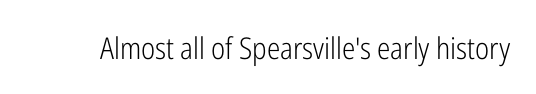
Think of a printed novel: that variable character pitch is what you see here. Italic: no, the glyphs are upright roman. The specimen omits any rule beneath the text block's lines. Compared with a typical body face, this is equally light or lighter still.
